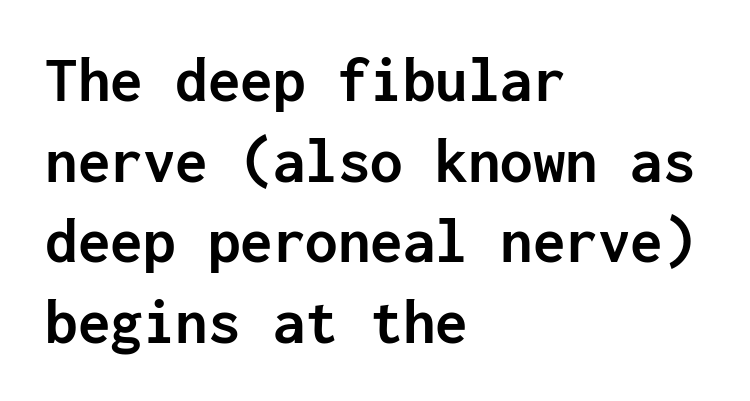
The image shows 65 px semibold sans-serif type, upright, monospaced; set left-aligned, line spacing 1.24x, normal letter spacing, not underlined; low stroke contrast and a medium x-height.
